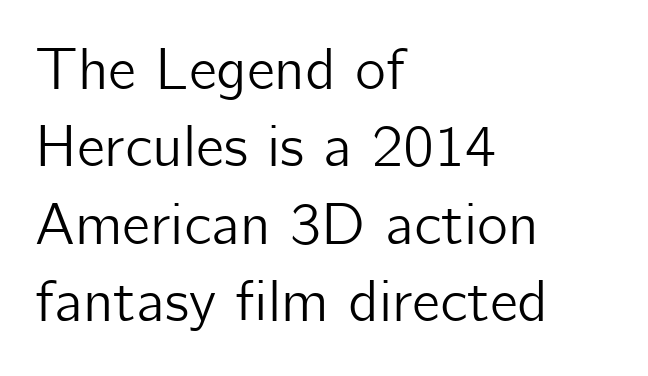
{"serif": "no", "italic": "no", "width": "normal", "stroke_contrast": "low", "x_height": "medium", "monospaced": "no", "underline": "no", "align": "left", "line_spacing": "normal", "line_spacing_ratio": 1.31, "letter_spacing": "normal", "letter_spacing_em": 0.0, "glyph_px": 59}
